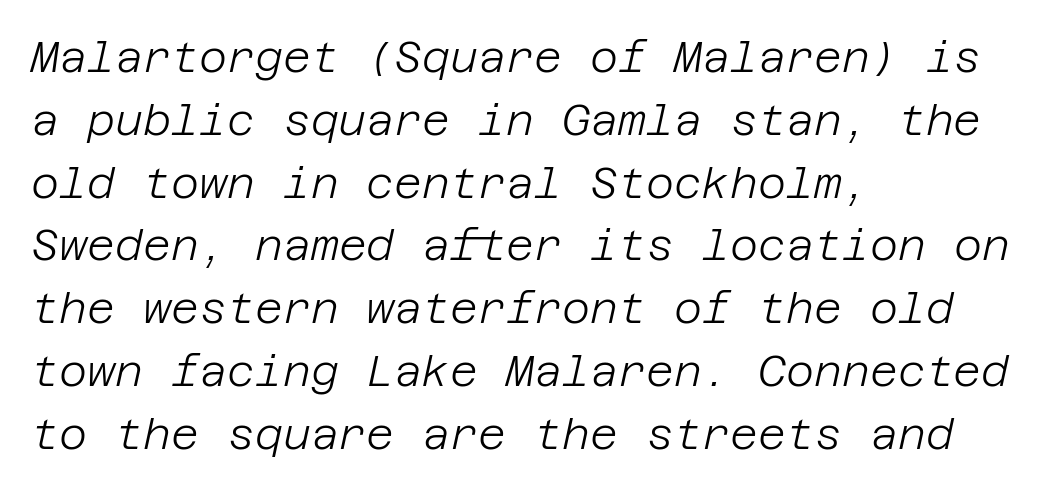
Weight: not bold — regular or lighter. This rendering uses left alignment, leaving the right contour irregular. Underline: absent. Honestly, the letter spacing is just normal — you wouldn't notice it.
